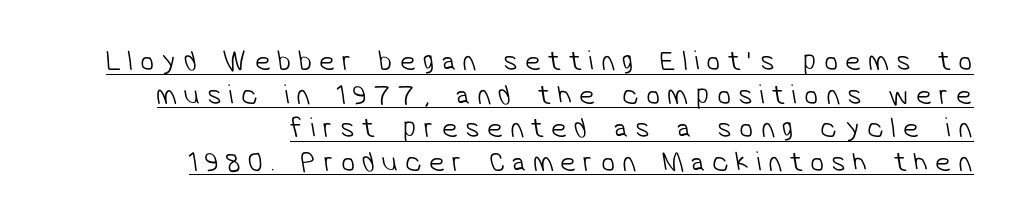
The image shows 28 px light sans-serif type; set right-aligned, line spacing 1.2x, unusually wide letter spacing (+0.26 em), underlined; low stroke contrast and a medium x-height.
